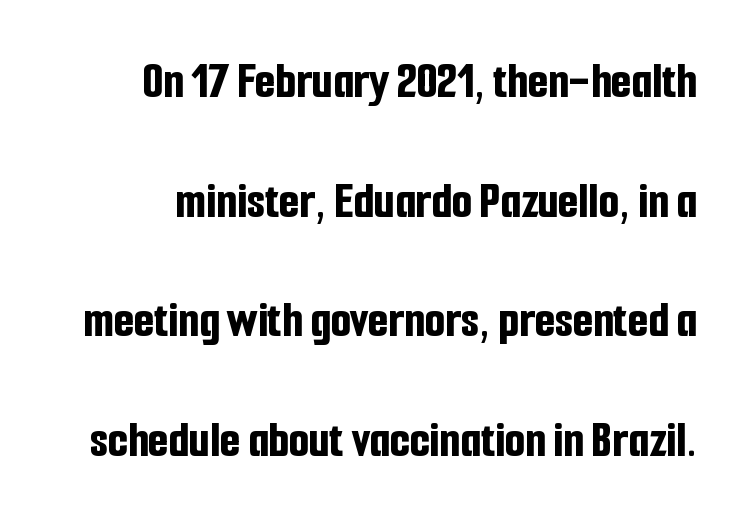
The image shows 52 px bold, condensed sans-serif type, upright; set loose line spacing (2.3x), normal letter spacing, not underlined; low stroke contrast and a medium x-height.
